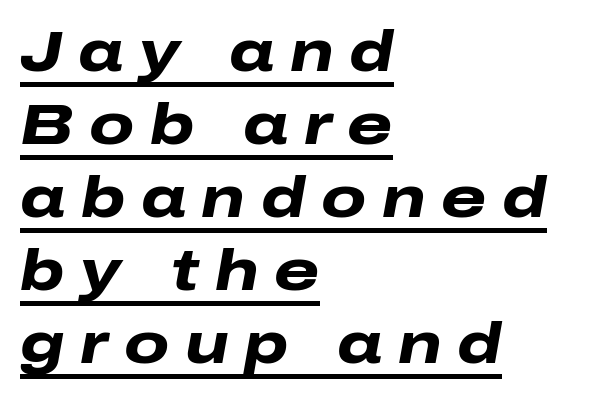
Q: Is the text bold? A: Yes.
Q: Is the text italic (slanted)? A: Yes, it leans right by about 10 degrees.
Q: Is the text underlined? A: Yes.
Q: How is the paragraph aligned? A: Left-aligned.
Q: Is the spacing between letters normal or unusually wide? A: Unusually wide.
Q: Is the spacing between lines tight, normal or loose? A: Normal.
Q: Width (condensed, normal, or wide)? A: Wide.
Q: Stroke contrast? A: Low.
Q: x-height? A: Medium.
Q: Monospaced? A: No.
